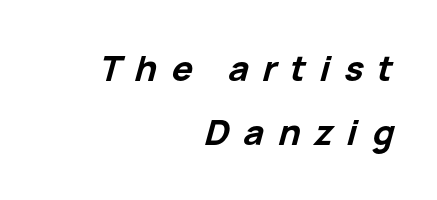
Q: Is the text bold? A: Yes.
Q: Is the text italic (slanted)? A: Yes, it leans right by about 15 degrees.
Q: Is the text underlined? A: No.
Q: How is the paragraph aligned? A: Right-aligned.
Q: Is the spacing between letters normal or unusually wide? A: Unusually wide.
Q: Width (condensed, normal, or wide)? A: Normal.
Q: Stroke contrast? A: Low.
Q: x-height? A: Medium.
Q: Monospaced? A: No.
